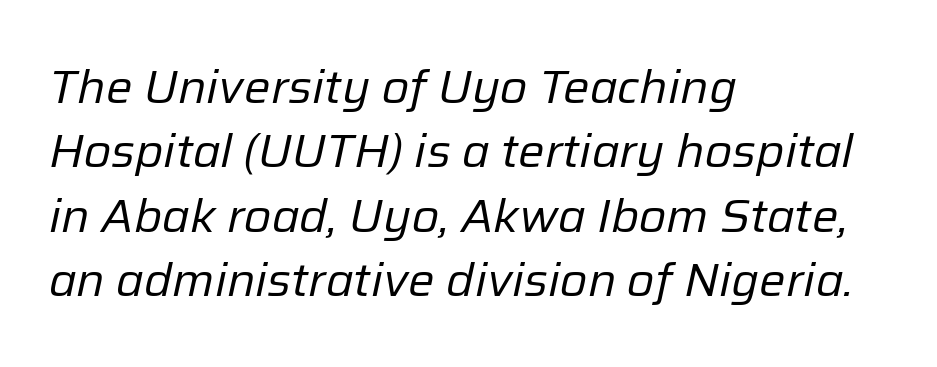
Q: Is the text bold? A: No.
Q: Is the text italic (slanted)? A: Yes, it leans right by about 12 degrees.
Q: Is the text underlined? A: No.
Q: How is the paragraph aligned? A: Left-aligned.
Q: Is the spacing between letters normal or unusually wide? A: Normal.
Q: Is the spacing between lines tight, normal or loose? A: Normal.
Q: Width (condensed, normal, or wide)? A: Normal.
Q: Stroke contrast? A: Low.
Q: x-height? A: Medium.
Q: Monospaced? A: No.
